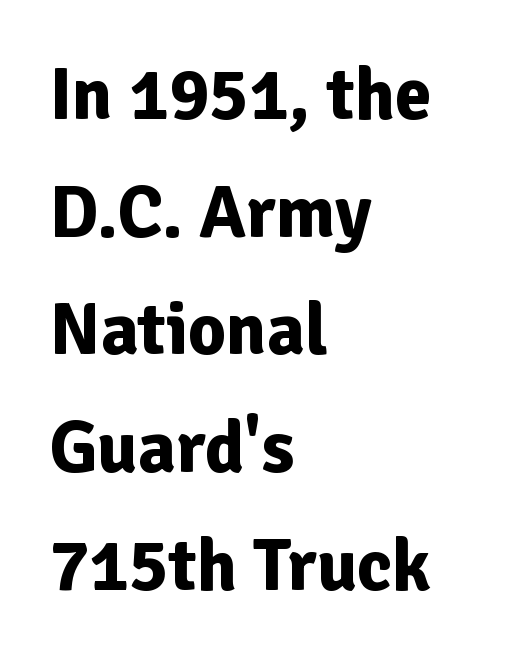
Q: Is the text bold? A: Yes.
Q: Is the text italic (slanted)? A: No, it is upright.
Q: Is the typeface a serif or a sans-serif typeface? A: Sans-serif.
Q: Is the text underlined? A: No.
Q: How is the paragraph aligned? A: Left-aligned.
Q: Is the spacing between letters normal or unusually wide? A: Normal.
Q: Is the spacing between lines tight, normal or loose? A: Normal.
Q: Width (condensed, normal, or wide)? A: Normal.
Q: Stroke contrast? A: Low.
Q: x-height? A: Medium.
Q: Monospaced? A: No.
